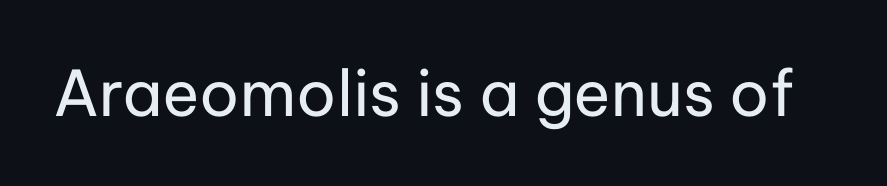
The image shows 63 px regular-weight sans-serif type, upright; set normal letter spacing, not underlined; low stroke contrast and a medium x-height.
